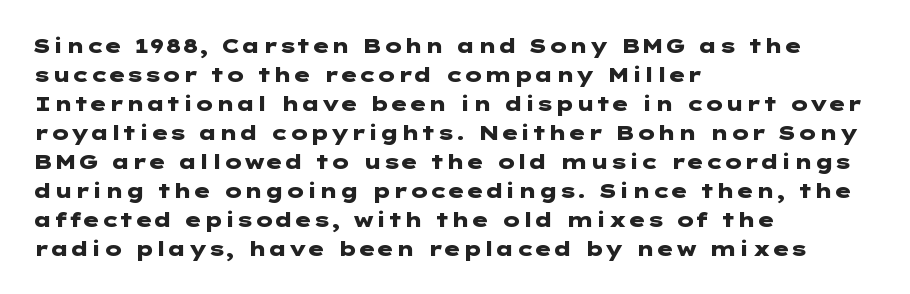
Q: Is the text bold? A: Yes.
Q: Is the text italic (slanted)? A: No, it is upright.
Q: Is the text underlined? A: No.
Q: How is the paragraph aligned? A: Left-aligned.
Q: Is the spacing between letters normal or unusually wide? A: Normal.
Q: Is the spacing between lines tight, normal or loose? A: Normal.
